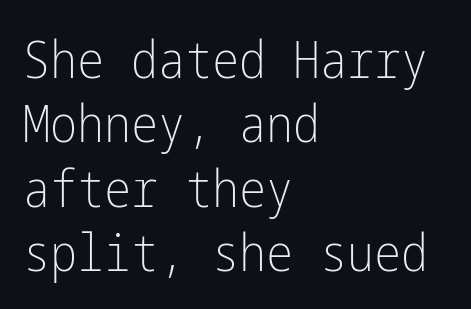
The text block is weighted toward the left margin, trailing off unevenly rightward. The axis of the letterforms is exactly vertical. Has an underline been added? It has not. Regarding serifs, this sample does without them.
